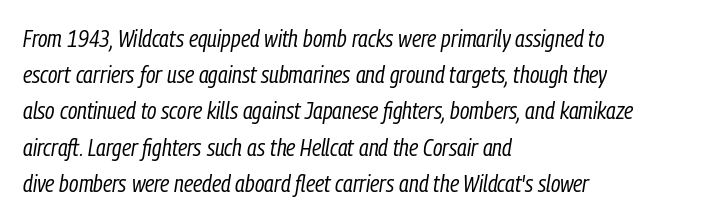
Think standard paragraph weight, or any step lighter than that. If you drew a ruler down the left edge, every line would touch it. A bare baseline throughout the passage. The block of text has a typical density, with ordinary space between rows.
